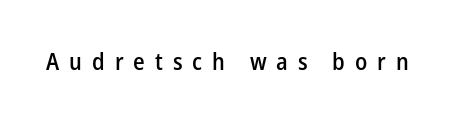
Q: Is the text bold? A: Semi-bold.
Q: Is the text italic (slanted)? A: No, it is upright.
Q: Is the text underlined? A: No.
Q: Is the spacing between letters normal or unusually wide? A: Unusually wide.
